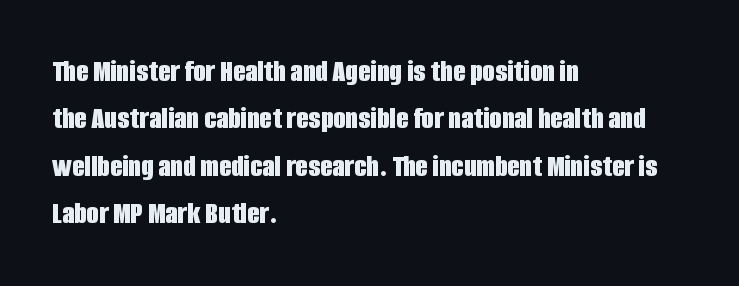
Q: Is the text bold? A: Yes.
Q: Is the text italic (slanted)? A: No, it is upright.
Q: Is the typeface a serif or a sans-serif typeface? A: Sans-serif.
Q: Is the text underlined? A: No.
Q: How is the paragraph aligned? A: Left-aligned.
Q: Is the spacing between letters normal or unusually wide? A: Normal.
Q: Is the spacing between lines tight, normal or loose? A: Normal.
Q: Width (condensed, normal, or wide)? A: Condensed.
Q: Stroke contrast? A: Low.
Q: x-height? A: Large.
Q: Monospaced? A: No.
